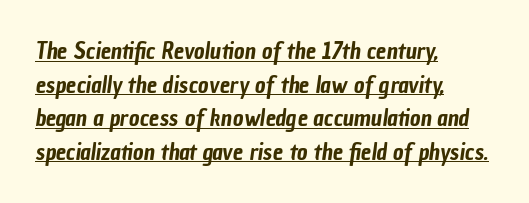
{"underline": "yes", "align": "left", "line_spacing": "normal", "line_spacing_ratio": 1.46, "letter_spacing": "normal", "letter_spacing_em": 0.0, "glyph_px": 23}
